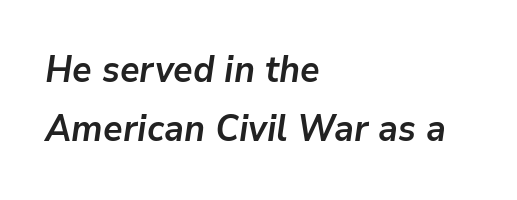
The image shows 36 px semibold type, italic (leaning right); set left-aligned, normal line spacing (1.64x), normal letter spacing, not underlined; low stroke contrast and a medium x-height.
